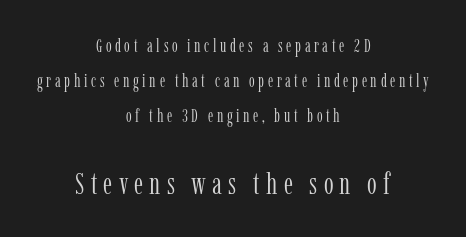
The image shows 31 px light, condensed serif type, upright; set centered, loose line spacing (1.95x), unusually wide letter spacing (+0.2 em), not underlined; the second (bottom) block is 1.72x larger; low stroke contrast and a medium x-height.
